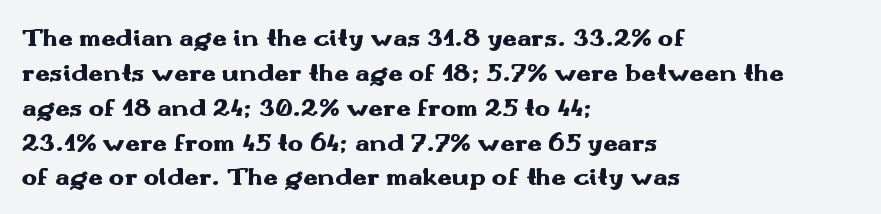
{"italic": "no", "bold": "yes", "underline": "no", "align": "left", "line_spacing": "normal", "line_spacing_ratio": 1.34, "letter_spacing": "normal", "letter_spacing_em": 0.0, "glyph_px": 26}
